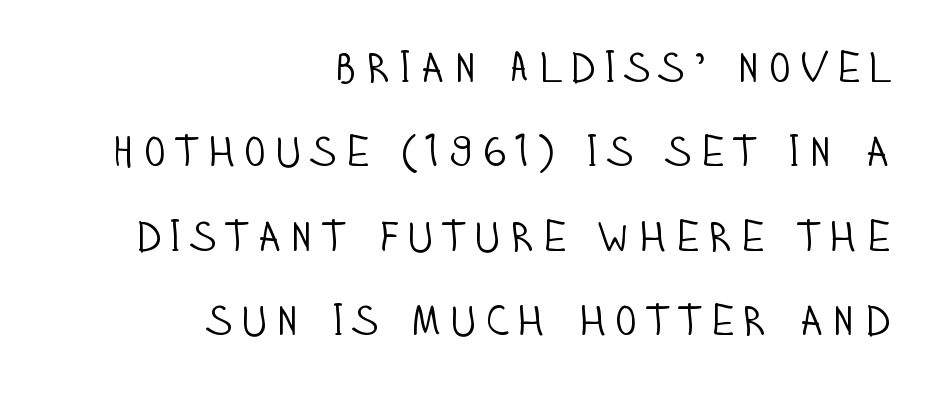
Rows of type keep a wide berth in the vertical direction. The face looks like a standard text weight, possibly lighter. The passage shown is typed in a proportional face where columns would drift. A sans-serif font was chosen for this passage.
